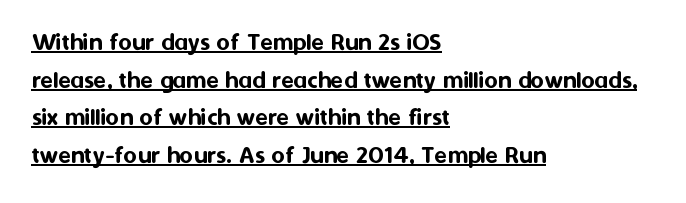
The image shows 26 px text type, upright; set left-aligned, normal line spacing (1.45x), normal letter spacing, underlined.
